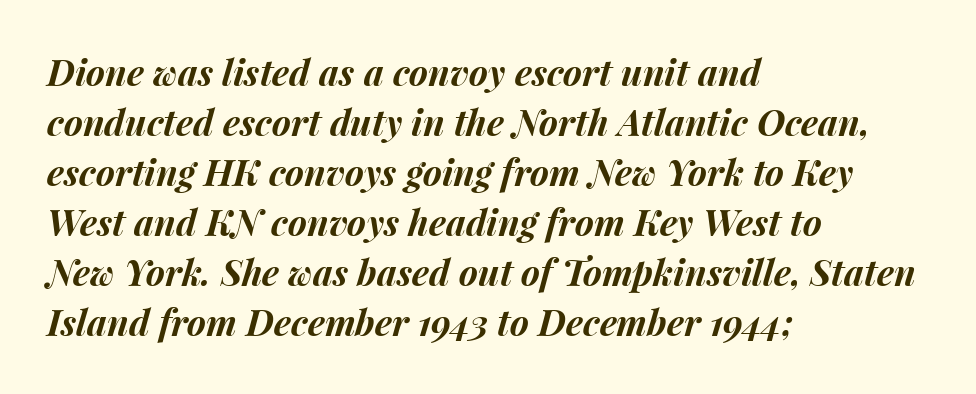
{"italic": "yes", "lean": "right", "slant_degrees": 15, "bold": "yes", "weight": "bold", "width": "normal", "stroke_contrast": "medium", "x_height": "medium", "monospaced": "no", "underline": "no", "align": "left", "line_spacing": "normal", "line_spacing_ratio": 1.39, "letter_spacing": "normal", "letter_spacing_em": 0.0, "glyph_px": 36}
